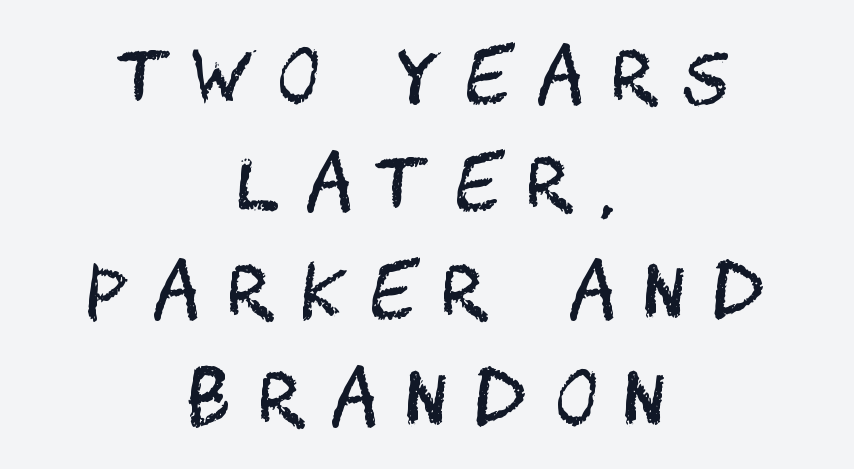
The strokes are not fattened; the text isn't bold. Horizontal bands of white between lines are of average thickness. You can tell it's not italic because the verticals are truly vertical. Lines of text with bare space underneath. What kind of face is this? One without serifs — a sans.
